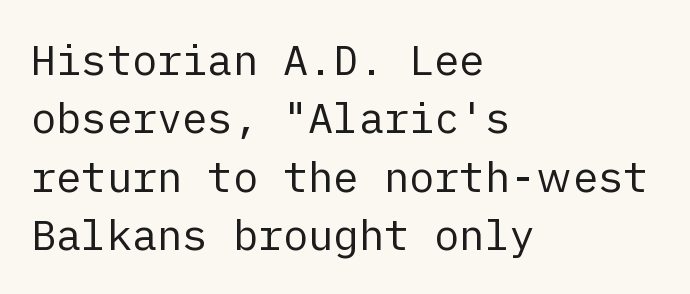
The image shows 42 px regular-weight sans-serif type, upright; set left-aligned, normal line spacing (1.39x), normal letter spacing, not underlined; low stroke contrast and a medium x-height.
